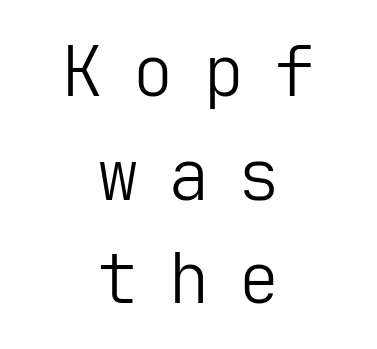
The image shows 70 px light sans-serif type, upright; set centered, normal line spacing (1.48x), unusually wide letter spacing (+0.41 em), not underlined; low stroke contrast and a medium x-height.
